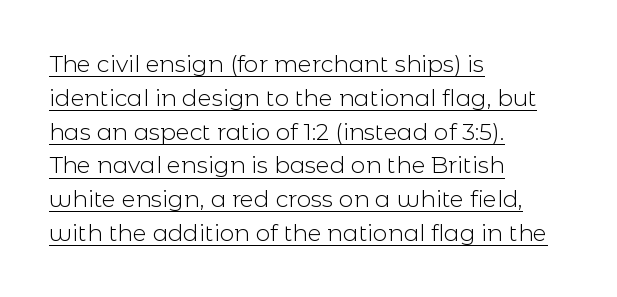
The image shows 23 px text type, upright; set left-aligned, normal line spacing (1.47x), normal letter spacing, underlined.
